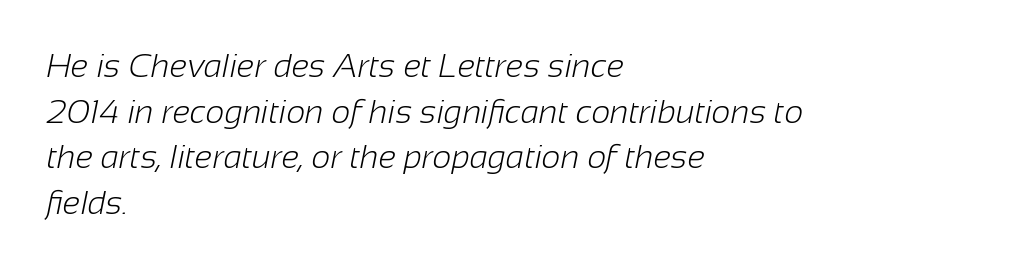
Q: Is the text bold? A: No.
Q: Is the typeface a serif or a sans-serif typeface? A: Sans-serif.
Q: Is the text underlined? A: No.
Q: How is the paragraph aligned? A: Left-aligned.
Q: Is the spacing between letters normal or unusually wide? A: Normal.
Q: Is the spacing between lines tight, normal or loose? A: Normal.
Q: Width (condensed, normal, or wide)? A: Normal.
Q: Stroke contrast? A: Low.
Q: x-height? A: Medium.
Q: Monospaced? A: No.
